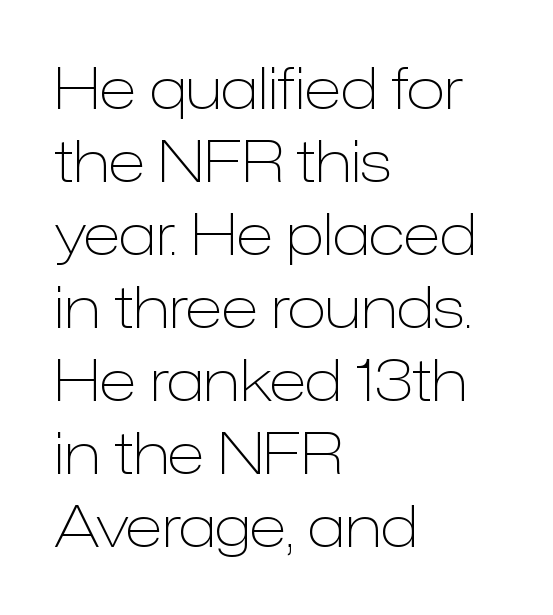
Serifs: no, the terminals of the letterforms are clean. The font's upright variant was chosen for this text. Any mark beneath the type? The region is blank. No chunkiness to these letters — they're not bold.
